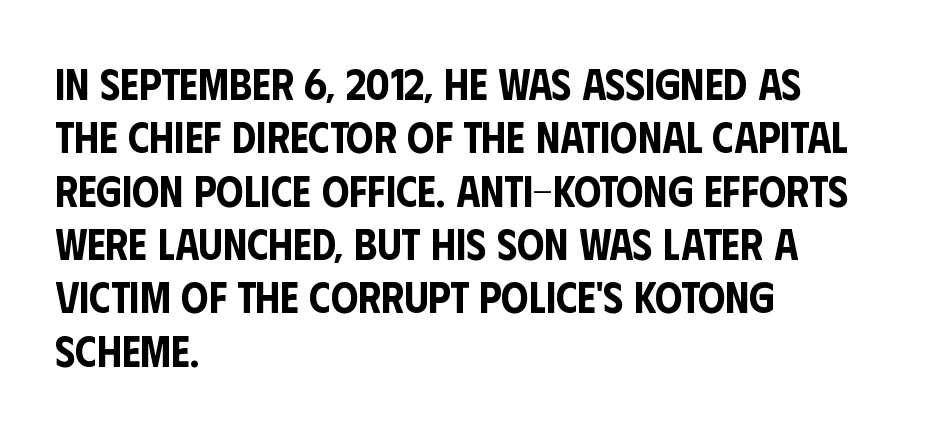
The image shows 43 px condensed sans-serif type, upright; set left-aligned, line spacing 1.24x, normal letter spacing, not underlined; low stroke contrast and a large x-height.
